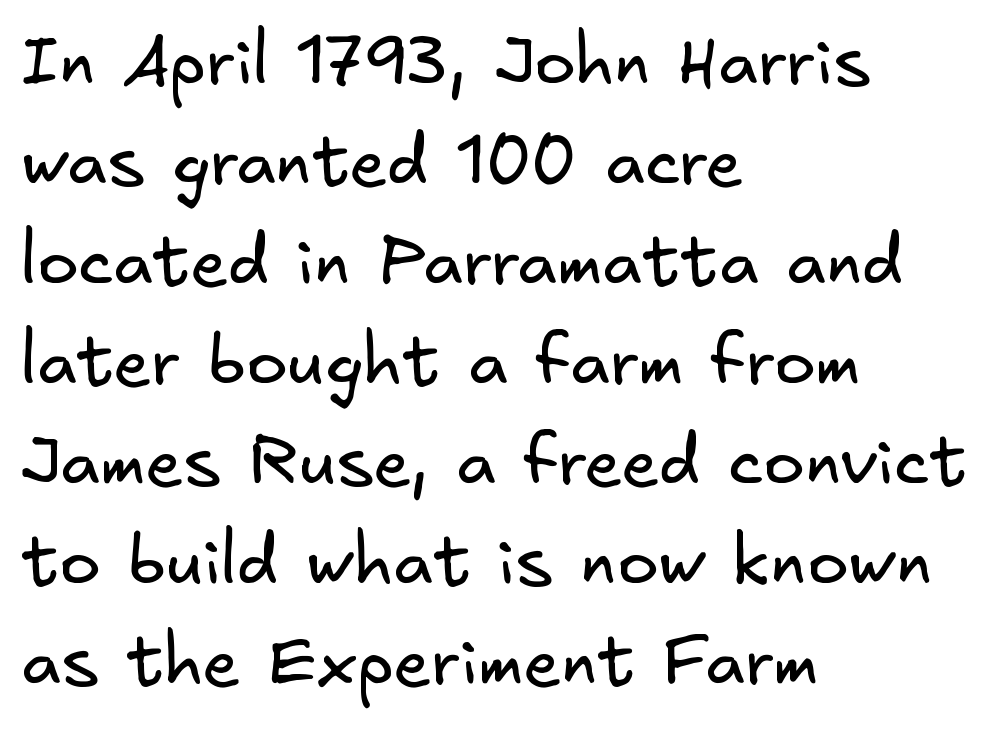
Unmarked baselines from the first word to the last. Students, observe: this is what conventionally led text looks like. Spacing between characters is what you'd get straight out of the box. Horizontally, the lines are justified to the leading edge only.
